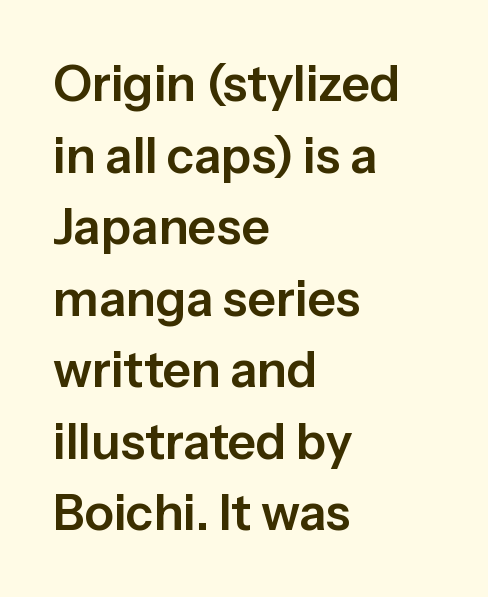
Notice how descenders clear the ascenders below comfortably — that's standard leading. The paragraph has a hard left edge and a soft right edge. Descenders hang freely into open space. A roman cut, with each character standing at attention. Caption: standard tracking, unaltered. Are there feet on the stems? There aren't — it's a sans.
